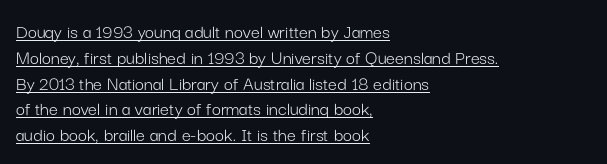
Casual observation: everything's shoved over to the left. Descenders here cross a horizontal rule under the line. This is the regular roman posture of the typeface. The letterforms sit shoulder to shoulder at normal distance.
